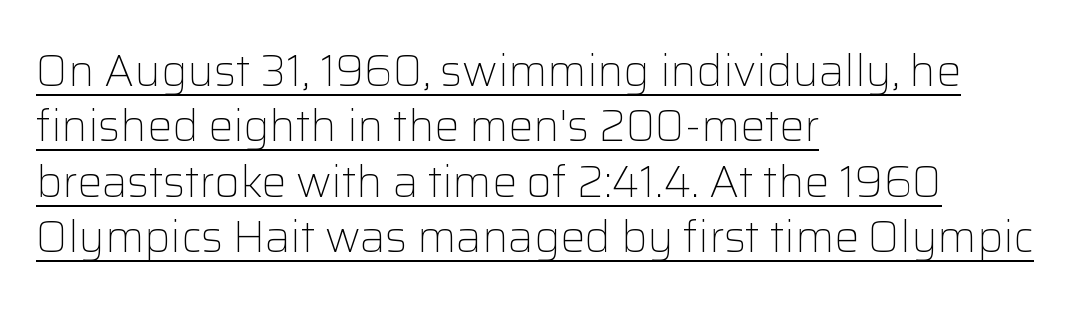
{"serif": "no", "italic": "no", "bold": "no", "weight": "light", "width": "normal", "stroke_contrast": "low", "x_height": "medium", "monospaced": "no", "underline": "yes", "align": "left", "line_spacing": "normal", "line_spacing_ratio": 1.26, "letter_spacing": "normal", "letter_spacing_em": 0.0, "glyph_px": 44}
